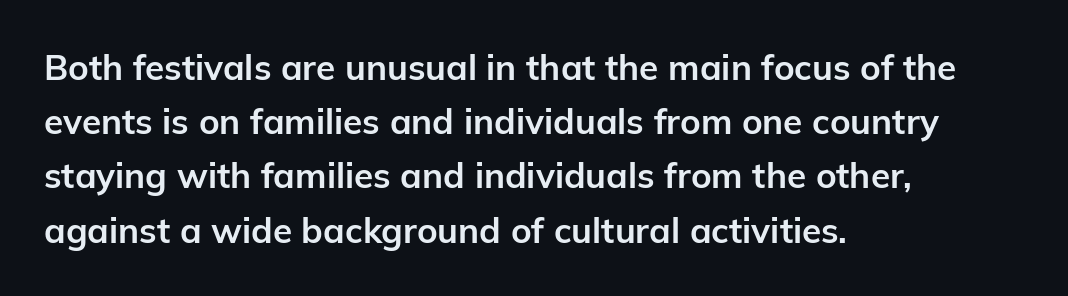
The image shows 35 px bold sans-serif type, upright; set left-aligned, normal line spacing (1.55x), normal letter spacing, not underlined; low stroke contrast and a medium x-height.
